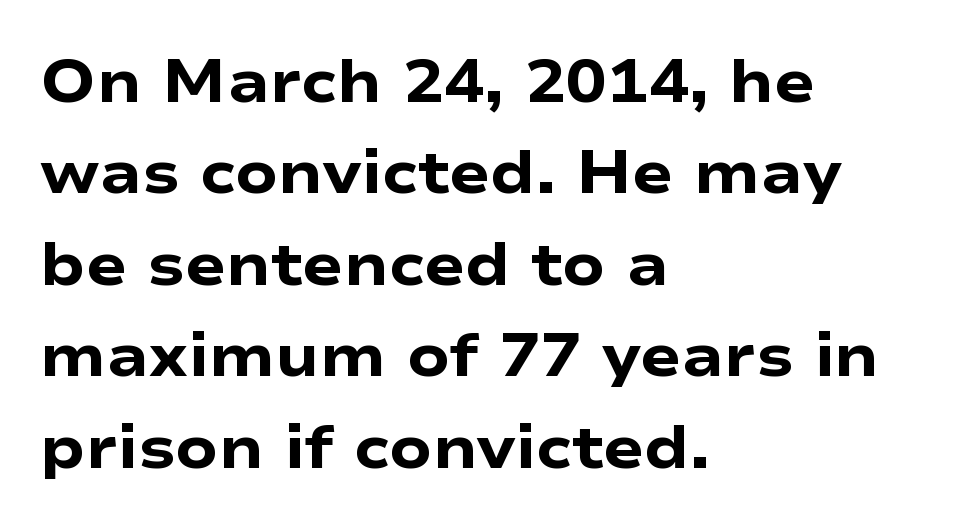
The passage shown is emphatically bold. Has an underline been added? It has not. A typesetter would call this proportional, since set widths differ per character. The lines sit at an ordinary, default distance from one another. A typesetter would call this zero additional tracking. Ordinary non-slanted type is in use.
